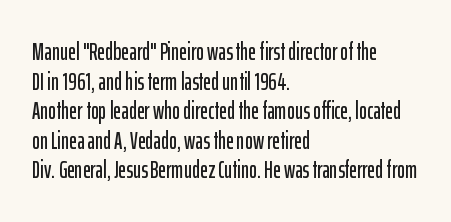
The image shows 24 px text type, upright; set left-aligned, line spacing 1.23x, normal letter spacing, not underlined.
